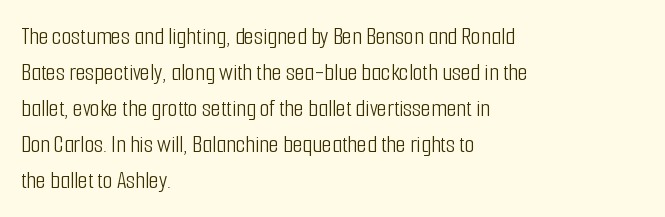
The rendering anchors every line to the left-hand side. Words appear dense and cohesive because spacing is normal. Does the leading feel generous? No, just average. A quiet, ordinary-to-light weight characterises the typeface.
